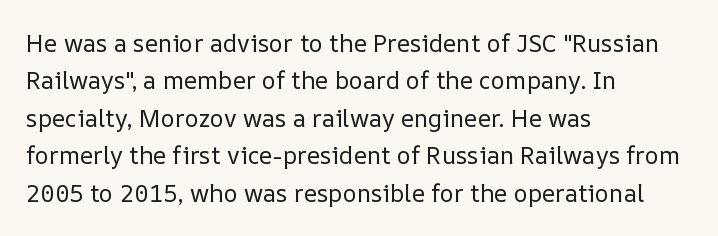
The image shows 24 px text type, upright; set left-aligned, normal line spacing (1.56x), normal letter spacing, not underlined.
